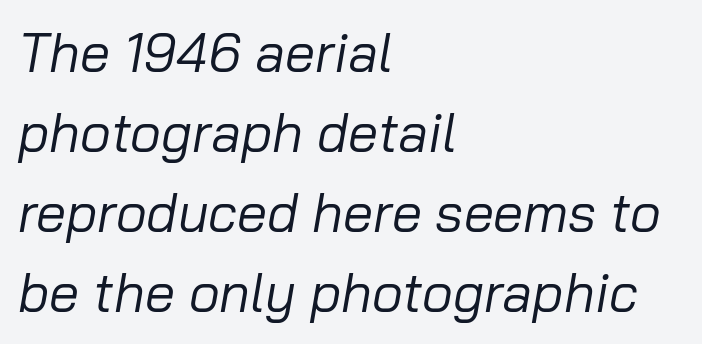
{"italic": "yes", "lean": "right", "slant_degrees": 10, "bold": "no", "weight": "regular", "width": "normal", "stroke_contrast": "low", "x_height": "medium", "monospaced": "no", "underline": "no", "align": "left", "line_spacing": "normal", "line_spacing_ratio": 1.48, "letter_spacing": "normal", "letter_spacing_em": 0.0, "glyph_px": 54}
